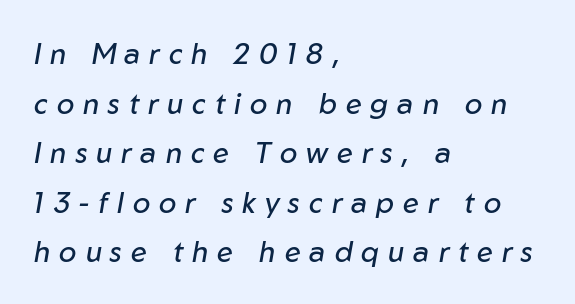
The string is rendered with underlining switched off. Tracking here is generous; glyphs stand well apart from one another. Typeset ragged right — the left edge is the straight one. Counters stay open thanks to moderate or lighter strokes.
